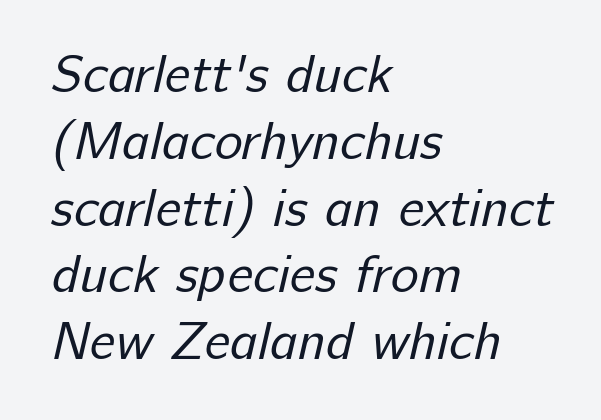
The image shows 53 px regular-weight sans-serif type; set left-aligned, normal line spacing (1.26x), normal letter spacing, not underlined; low stroke contrast and a medium x-height.
